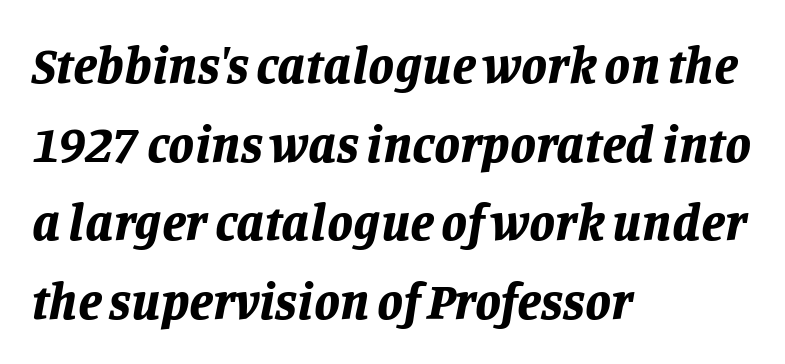
{"italic": "yes", "lean": "right", "slant_degrees": 11, "bold": "yes", "weight": "bold", "width": "normal", "stroke_contrast": "low", "x_height": "large", "monospaced": "no", "underline": "no", "align": "left", "line_spacing": "normal", "line_spacing_ratio": 1.51, "letter_spacing": "normal", "letter_spacing_em": 0.0, "glyph_px": 52}
